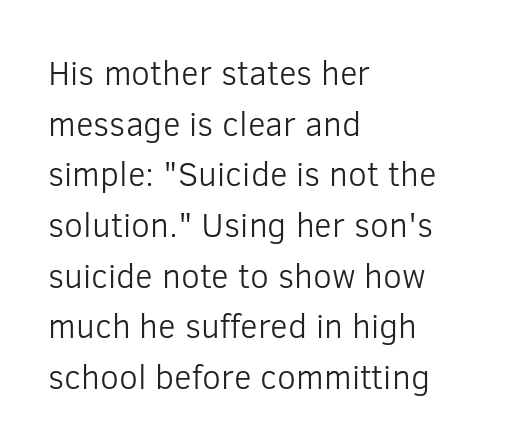
The image shows 34 px light sans-serif type, upright; set left-aligned, normal line spacing (1.49x), normal letter spacing, not underlined; low stroke contrast and a medium x-height.
